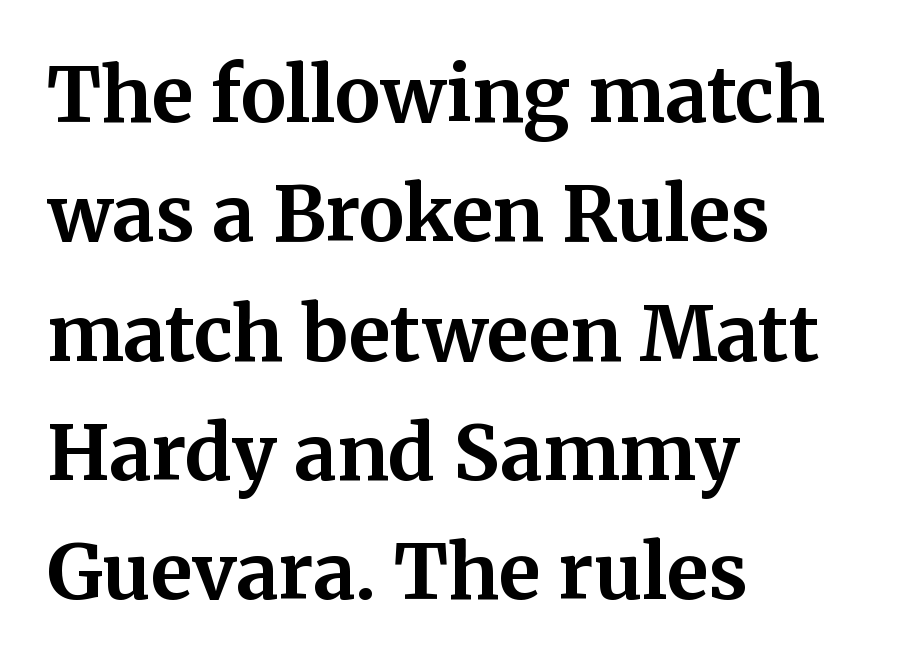
{"serif": "yes", "italic": "no", "bold": "yes", "weight": "bold", "width": "normal", "stroke_contrast": "medium", "x_height": "medium", "monospaced": "no", "underline": "no", "align": "left", "line_spacing": "normal", "line_spacing_ratio": 1.57, "letter_spacing": "normal", "letter_spacing_em": 0.0, "glyph_px": 76}
